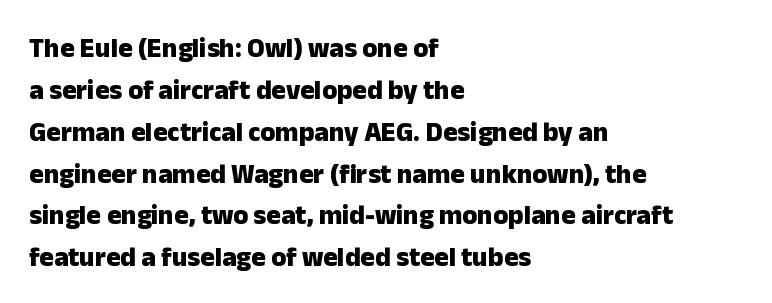
The image shows 27 px bold type, upright; set left-aligned, normal line spacing (1.55x), normal letter spacing, not underlined.
